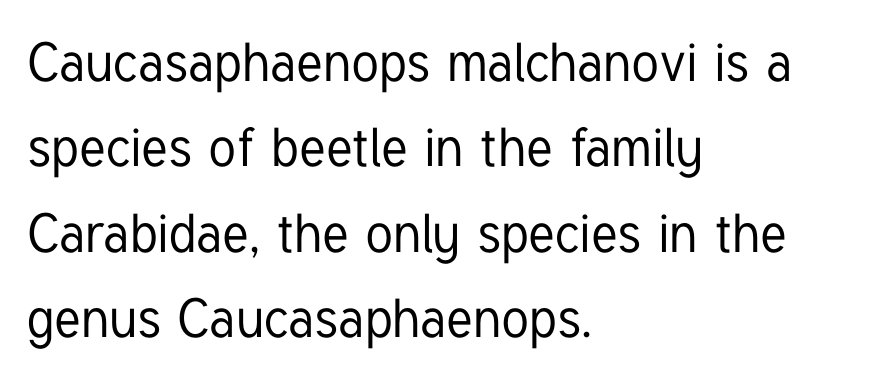
The image shows 54 px condensed sans-serif type, upright; set left-aligned, normal line spacing (1.58x), normal letter spacing, not underlined; low stroke contrast and a medium x-height.
